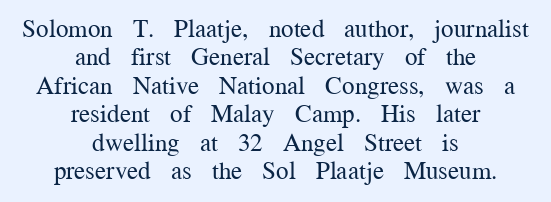
The leading is snug, giving the passage a crowded texture. The space directly below the letters is spotless. In CSS terms this would be text-align: center. The lettering stays uniformly vertical, giving the passage a roman look.
